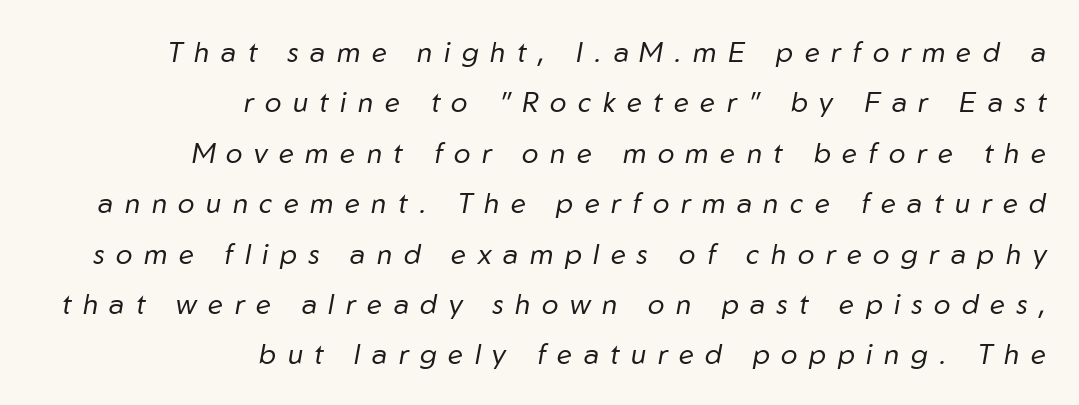
Q: Is the text bold? A: No.
Q: Is the text italic (slanted)? A: Yes, it leans right by about 10 degrees.
Q: Is the text underlined? A: No.
Q: How is the paragraph aligned? A: Right-aligned.
Q: Is the spacing between letters normal or unusually wide? A: Unusually wide.
Q: Width (condensed, normal, or wide)? A: Normal.
Q: Stroke contrast? A: Low.
Q: x-height? A: Medium.
Q: Monospaced? A: No.
